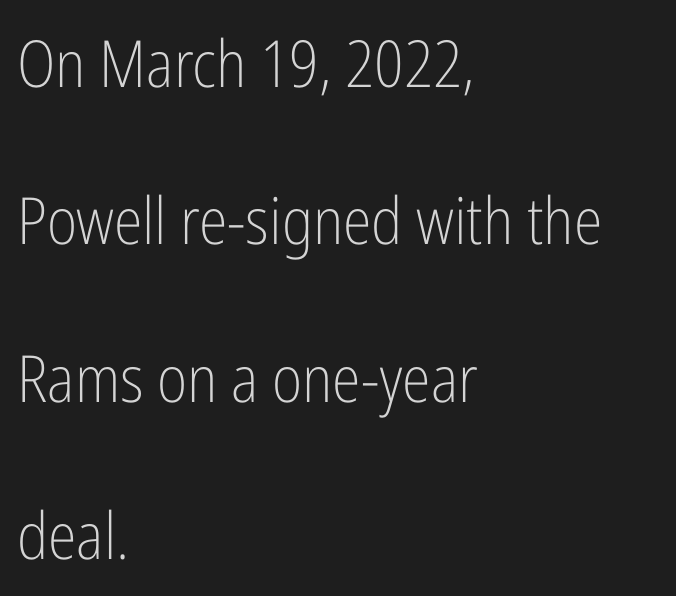
The image shows 65 px light, condensed sans-serif type, upright; set left-aligned, loose line spacing (2.42x), normal letter spacing, not underlined; low stroke contrast and a medium x-height.
